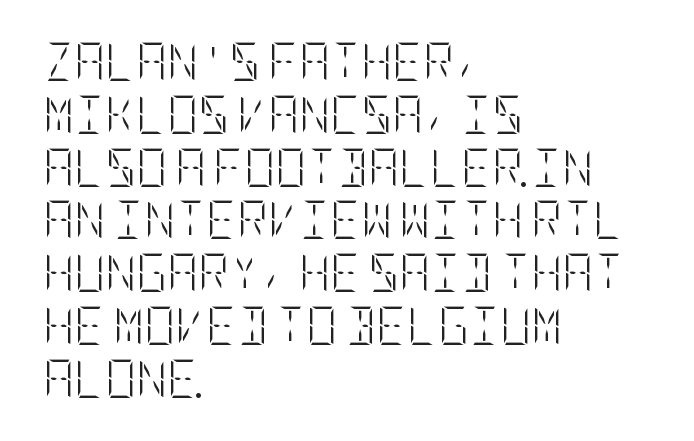
Q: Is the text bold? A: No.
Q: Is the text italic (slanted)? A: No, it is upright.
Q: Is the text underlined? A: No.
Q: How is the paragraph aligned? A: Left-aligned.
Q: Is the spacing between letters normal or unusually wide? A: Normal.
Q: Is the spacing between lines tight, normal or loose? A: Normal.
Q: Width (condensed, normal, or wide)? A: Condensed.
Q: Stroke contrast? A: Low.
Q: x-height? A: Large.
